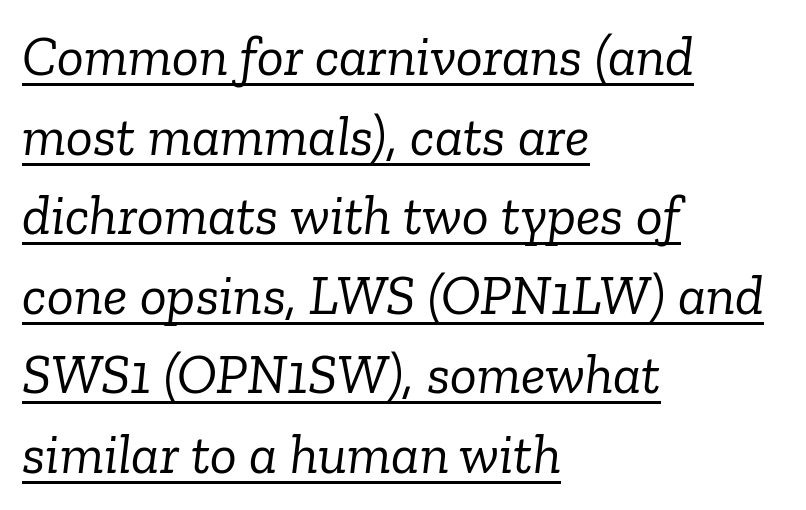
{"serif": "yes", "italic": "yes", "lean": "right", "slant_degrees": 6, "bold": "no", "weight": "light", "width": "normal", "stroke_contrast": "low", "x_height": "medium", "monospaced": "no", "underline": "yes", "align": "left", "line_spacing": "normal", "line_spacing_ratio": 1.42, "letter_spacing": "normal", "letter_spacing_em": 0.0, "glyph_px": 56}
